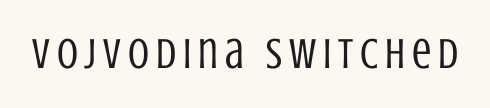
Q: Is the text bold? A: No.
Q: Is the text italic (slanted)? A: No, it is upright.
Q: Is the typeface a serif or a sans-serif typeface? A: Sans-serif.
Q: Is the text underlined? A: No.
Q: Width (condensed, normal, or wide)? A: Condensed.
Q: Stroke contrast? A: Low.
Q: x-height? A: Large.
Q: Monospaced? A: No.
